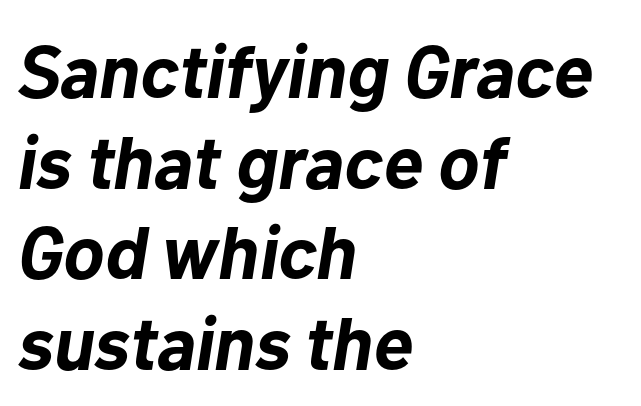
Q: Is the text bold? A: Yes.
Q: Is the text italic (slanted)? A: Yes, it leans right by about 10 degrees.
Q: Is the text underlined? A: No.
Q: How is the paragraph aligned? A: Left-aligned.
Q: Is the spacing between letters normal or unusually wide? A: Normal.
Q: Width (condensed, normal, or wide)? A: Normal.
Q: Stroke contrast? A: Low.
Q: x-height? A: Medium.
Q: Monospaced? A: No.
